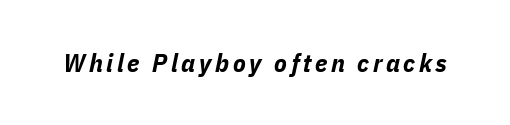
{"italic": "yes", "lean": "right", "slant_degrees": 11, "bold": "yes", "underline": "no", "glyph_px": 26}
